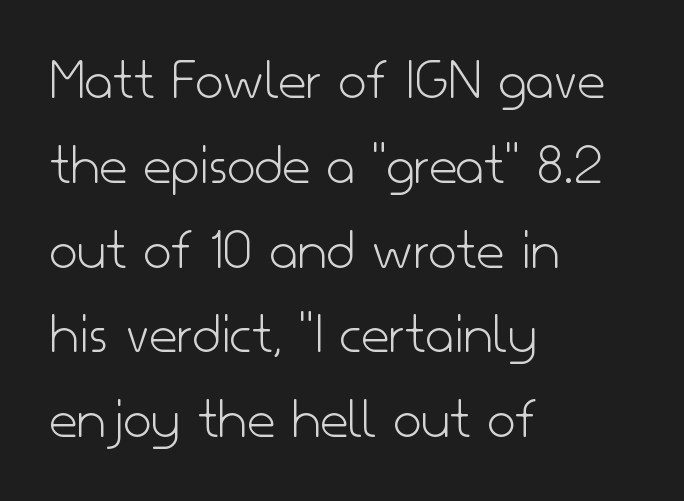
{"serif": "no", "italic": "no", "bold": "no", "weight": "light", "width": "normal", "stroke_contrast": "low", "x_height": "small", "monospaced": "no", "underline": "no", "align": "left", "line_spacing": "normal", "line_spacing_ratio": 1.39, "letter_spacing": "normal", "letter_spacing_em": 0.0, "glyph_px": 61}
